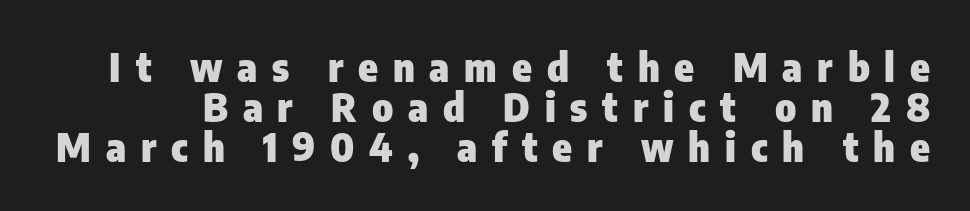
Anything drawn beneath the words? Only blank space. Nope, not italic — everything's standing straight. A sans-serif font was chosen for this passage. The space between consecutive lines is stingy.
